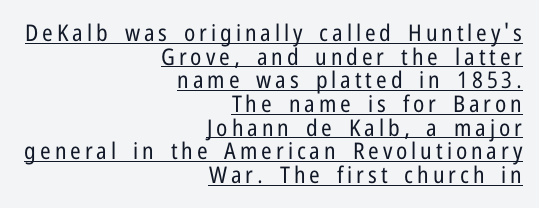
The rendering uses a small line-height, squeezing the rows. Vertical stems look standard width or narrower in stroke. Typeset ragged left — the right edge is the straight one. This is the regular roman posture of the typeface. Underline: present.
